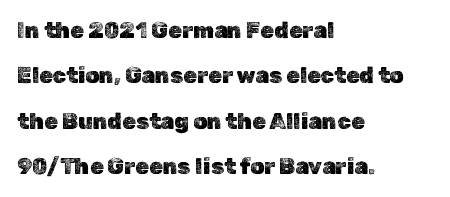
Q: Is the text italic (slanted)? A: No, it is upright.
Q: Is the text underlined? A: No.
Q: How is the paragraph aligned? A: Left-aligned.
Q: Is the spacing between letters normal or unusually wide? A: Normal.
Q: Is the spacing between lines tight, normal or loose? A: Loose.
